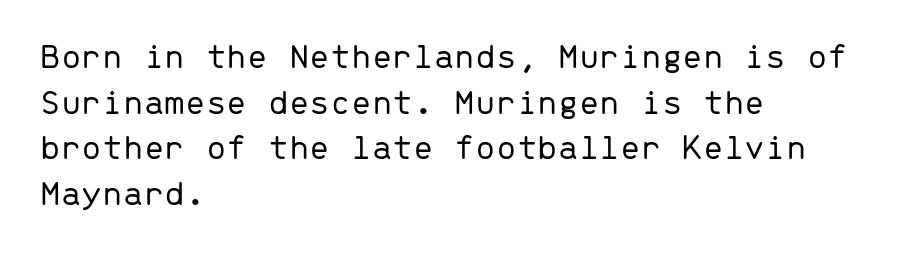
Q: Is the text bold? A: No.
Q: Is the text italic (slanted)? A: No, it is upright.
Q: Is the typeface a serif or a sans-serif typeface? A: Sans-serif.
Q: Is the text underlined? A: No.
Q: How is the paragraph aligned? A: Left-aligned.
Q: Is the spacing between letters normal or unusually wide? A: Normal.
Q: Width (condensed, normal, or wide)? A: Normal.
Q: Stroke contrast? A: Low.
Q: x-height? A: Medium.
Q: Monospaced? A: Yes.
